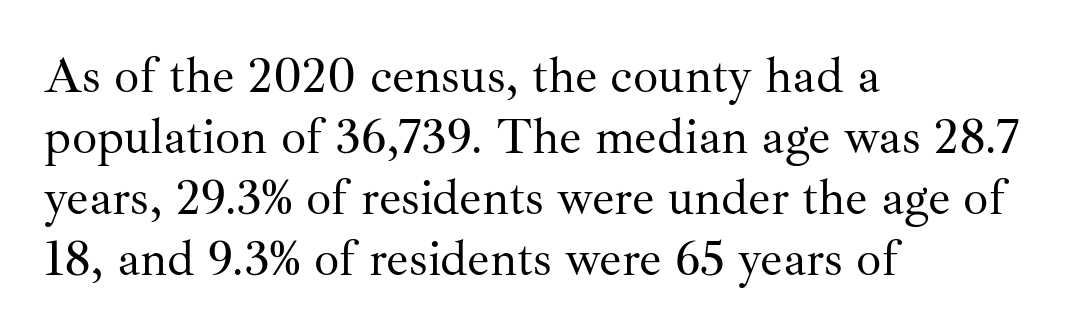
The image shows 50 px regular-weight serif type, upright; set left-aligned, line spacing 1.22x, normal letter spacing, not underlined; medium stroke contrast and a small x-height.
